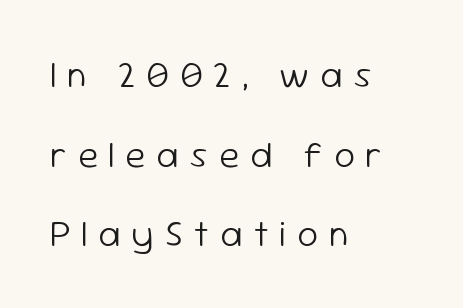
Q: Is the text bold? A: No.
Q: Is the text italic (slanted)? A: No, it is upright.
Q: Is the typeface a serif or a sans-serif typeface? A: Sans-serif.
Q: Is the text underlined? A: No.
Q: How is the paragraph aligned? A: Left-aligned.
Q: Is the spacing between letters normal or unusually wide? A: Unusually wide.
Q: Is the spacing between lines tight, normal or loose? A: Loose.
Q: Width (condensed, normal, or wide)? A: Normal.
Q: Stroke contrast? A: Low.
Q: x-height? A: Medium.
Q: Monospaced? A: No.
